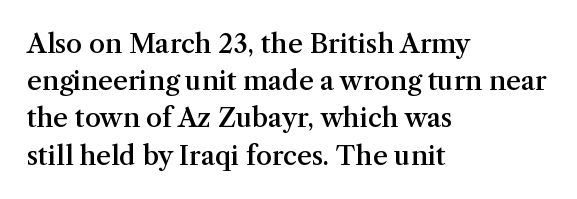
The image shows 26 px text type, upright; set left-aligned, normal line spacing (1.43x), normal letter spacing, not underlined.
